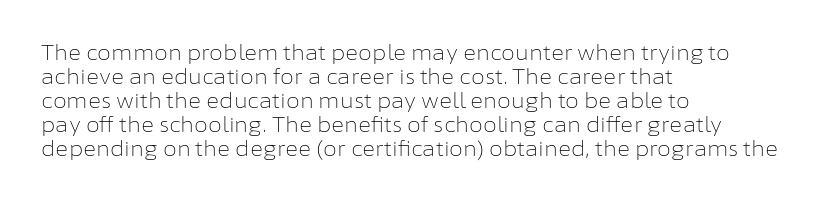
{"italic": "no", "bold": "no", "underline": "no", "align": "left", "line_spacing_ratio": 1.2, "letter_spacing": "normal", "letter_spacing_em": 0.0, "glyph_px": 20}
